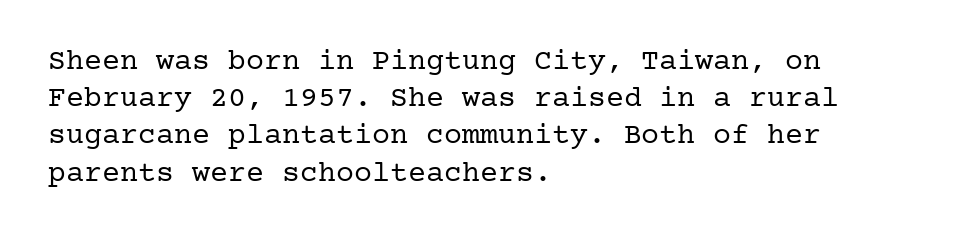
{"serif": "yes", "italic": "no", "bold": "no", "weight": "regular", "width": "normal", "stroke_contrast": "low", "x_height": "medium", "underline": "no", "align": "left", "line_spacing_ratio": 1.24, "letter_spacing": "normal", "letter_spacing_em": 0.0, "glyph_px": 30}
